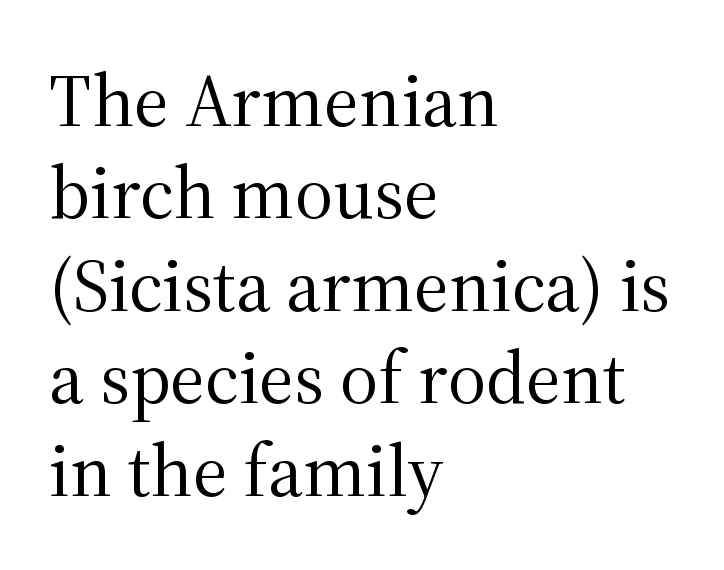
The image shows 74 px regular-weight serif type, upright; set left-aligned, normal line spacing (1.25x), normal letter spacing, not underlined; medium stroke contrast and a medium x-height.
